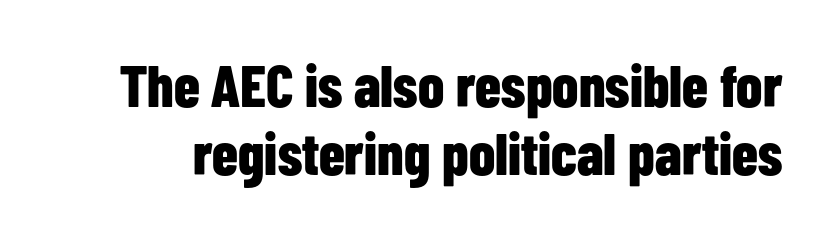
Characters remain perfectly vertical along every line. Looks like regular typesetting: each glyph gets only the width it needs. Inter-character spacing is left at the font's built-in metrics. Students, observe: this is what under-led, compact text looks like. Weight: bold.
